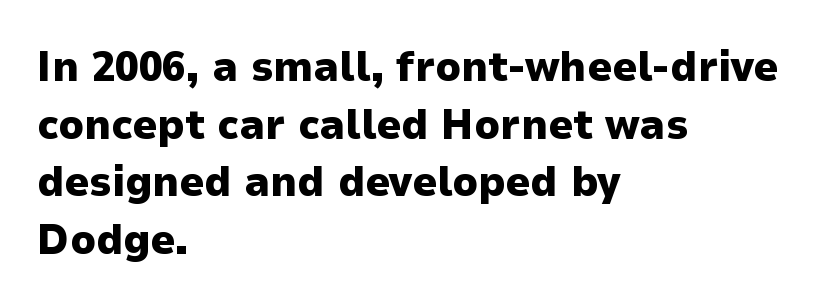
Q: Is the text bold? A: Yes.
Q: Is the text italic (slanted)? A: No, it is upright.
Q: Is the typeface a serif or a sans-serif typeface? A: Sans-serif.
Q: Is the text underlined? A: No.
Q: How is the paragraph aligned? A: Left-aligned.
Q: Is the spacing between letters normal or unusually wide? A: Normal.
Q: Is the spacing between lines tight, normal or loose? A: Normal.
Q: Width (condensed, normal, or wide)? A: Normal.
Q: Stroke contrast? A: Low.
Q: x-height? A: Medium.
Q: Monospaced? A: No.
